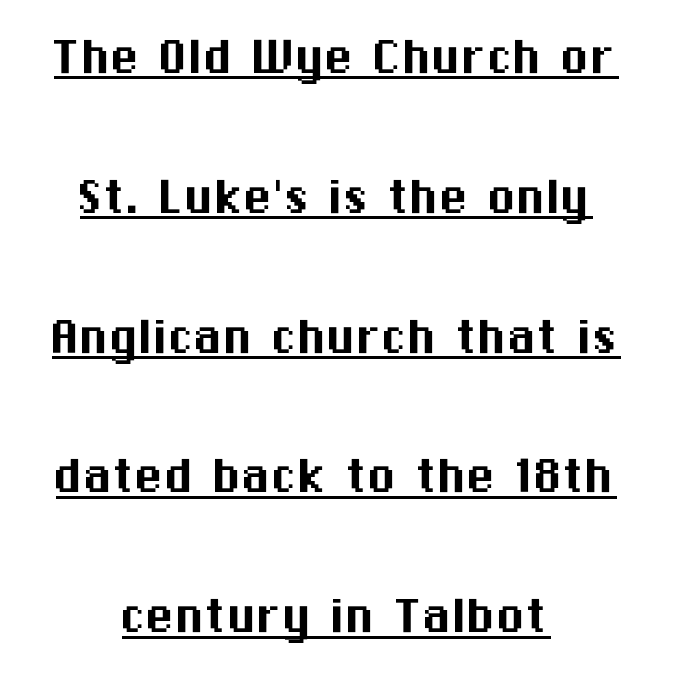
Nope, no serifs anywhere on these letters. Short note: letters normally spaced. The paragraph has two soft edges and a firm central axis. A roman cut, with each character standing at attention.
